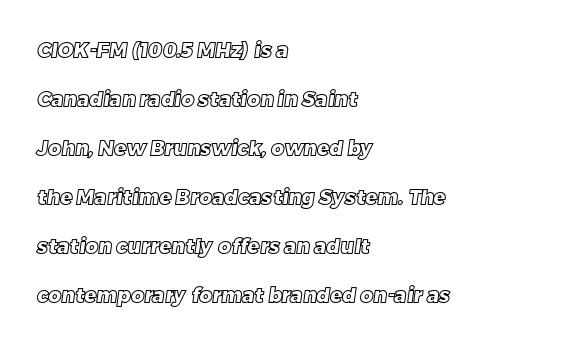
{"underline": "no", "align": "left", "line_spacing": "loose", "line_spacing_ratio": 2.45, "letter_spacing": "normal", "letter_spacing_em": 0.0, "glyph_px": 20}
